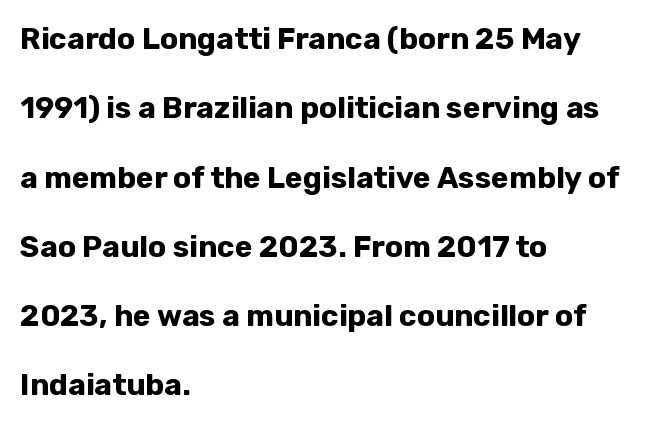
{"serif": "no", "italic": "no", "bold": "yes", "weight": "bold", "width": "normal", "stroke_contrast": "low", "x_height": "medium", "monospaced": "no", "underline": "no", "align": "left", "line_spacing": "loose", "line_spacing_ratio": 2.31, "letter_spacing": "normal", "letter_spacing_em": 0.0, "glyph_px": 30}
